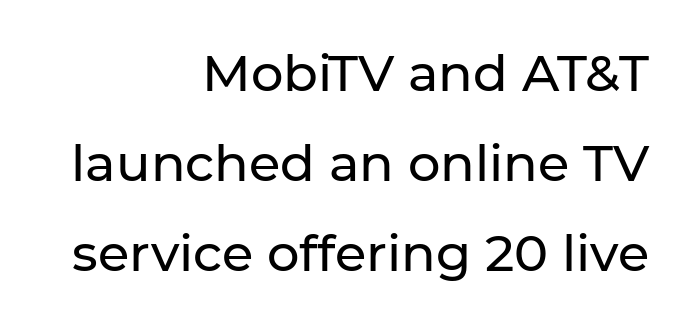
{"serif": "no", "italic": "no", "width": "normal", "stroke_contrast": "low", "x_height": "medium", "monospaced": "no", "underline": "no", "align": "right", "line_spacing_ratio": 1.76, "letter_spacing": "normal", "letter_spacing_em": 0.0, "glyph_px": 51}
